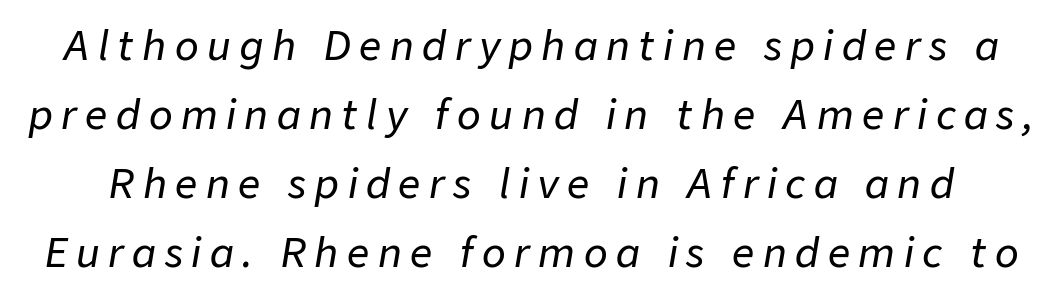
{"italic": "yes", "lean": "right", "slant_degrees": 9, "width": "normal", "stroke_contrast": "low", "x_height": "medium", "monospaced": "no", "underline": "no", "line_spacing_ratio": 1.77, "letter_spacing": "wide", "letter_spacing_em": 0.22, "glyph_px": 39}
